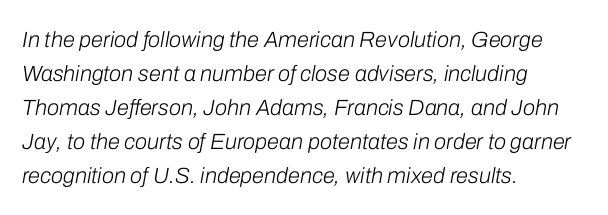
{"italic": "yes", "lean": "right", "slant_degrees": 10, "bold": "no", "underline": "no", "align": "left", "line_spacing": "normal", "line_spacing_ratio": 1.54, "letter_spacing": "normal", "letter_spacing_em": 0.0, "glyph_px": 22}
